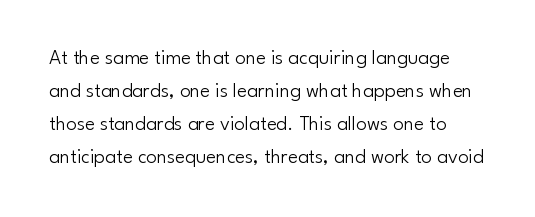
Nobody touched the tracking dial on this one. The rows are spaced the way most documents space them. This is the regular roman posture of the typeface. A clean baseline with only descenders dipping below it. The font sits on the lighter half of the weight spectrum, regular included.
